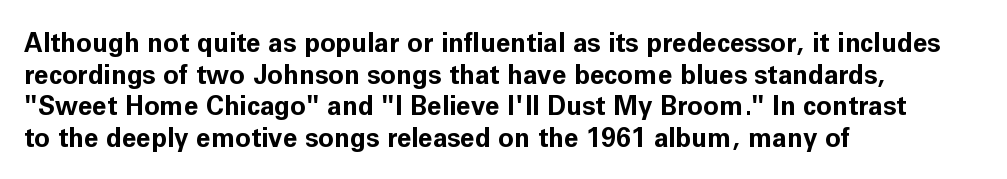
{"italic": "no", "bold": "yes", "underline": "no", "align": "left", "line_spacing_ratio": 1.22, "letter_spacing": "normal", "letter_spacing_em": 0.0, "glyph_px": 26}
